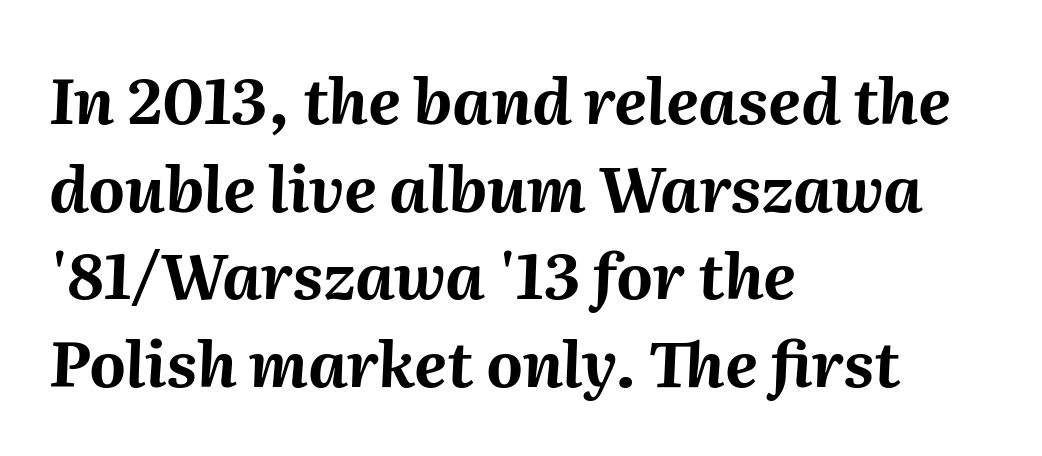
Q: Is the text bold? A: Yes.
Q: Is the text italic (slanted)? A: Yes, it leans right by about 2 degrees.
Q: Is the text underlined? A: No.
Q: How is the paragraph aligned? A: Left-aligned.
Q: Is the spacing between letters normal or unusually wide? A: Normal.
Q: Is the spacing between lines tight, normal or loose? A: Normal.
Q: Width (condensed, normal, or wide)? A: Normal.
Q: Stroke contrast? A: Medium.
Q: x-height? A: Medium.
Q: Monospaced? A: No.
